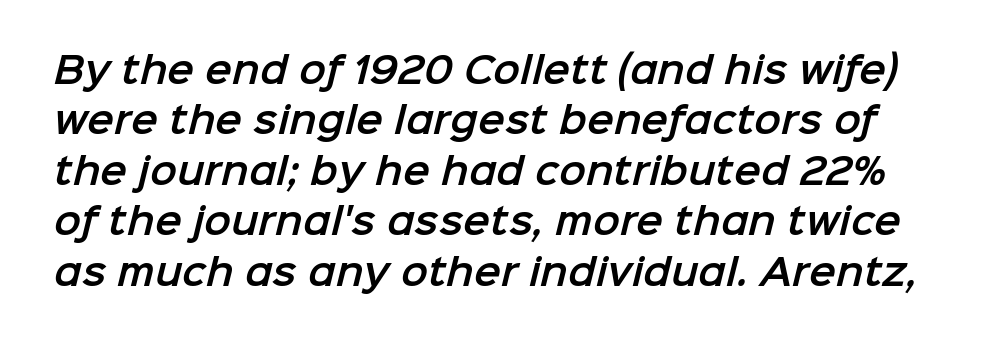
Q: Is the typeface a serif or a sans-serif typeface? A: Sans-serif.
Q: Is the text underlined? A: No.
Q: Is the spacing between letters normal or unusually wide? A: Normal.
Q: Is the spacing between lines tight, normal or loose? A: Normal.
Q: Width (condensed, normal, or wide)? A: Normal.
Q: Stroke contrast? A: Low.
Q: x-height? A: Medium.
Q: Monospaced? A: No.
